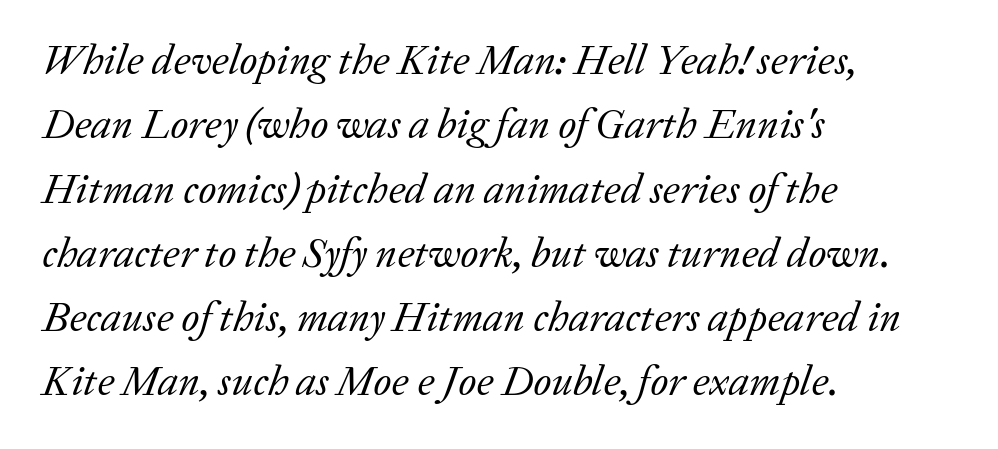
{"serif": "yes", "italic": "yes", "lean": "right", "slant_degrees": 20, "bold": "no", "weight": "regular", "width": "normal", "stroke_contrast": "low", "x_height": "medium", "monospaced": "no", "underline": "no", "align": "left", "line_spacing": "normal", "line_spacing_ratio": 1.53, "letter_spacing": "normal", "letter_spacing_em": 0.0, "glyph_px": 42}
